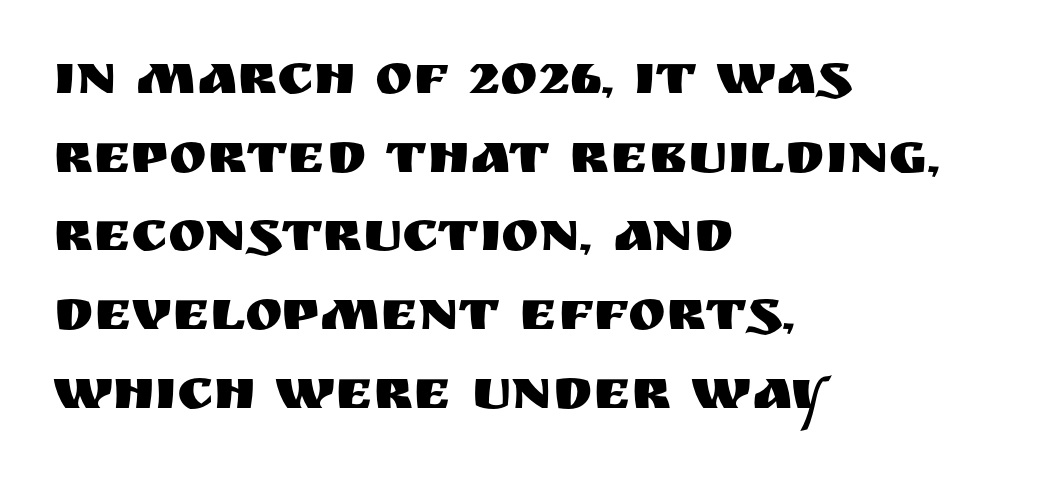
The image shows 57 px sans-serif type, upright; set left-aligned, normal line spacing (1.38x), normal letter spacing, not underlined; medium stroke contrast and a large x-height.
